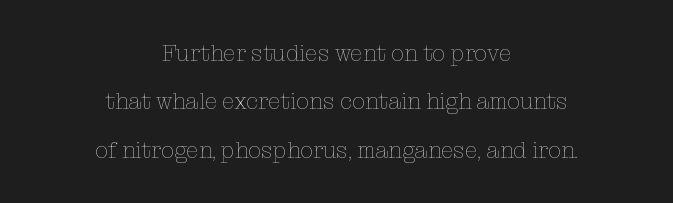
{"italic": "no", "bold": "no", "underline": "no", "align": "center", "line_spacing": "loose", "line_spacing_ratio": 2.1, "letter_spacing": "normal", "letter_spacing_em": 0.0, "glyph_px": 23}
